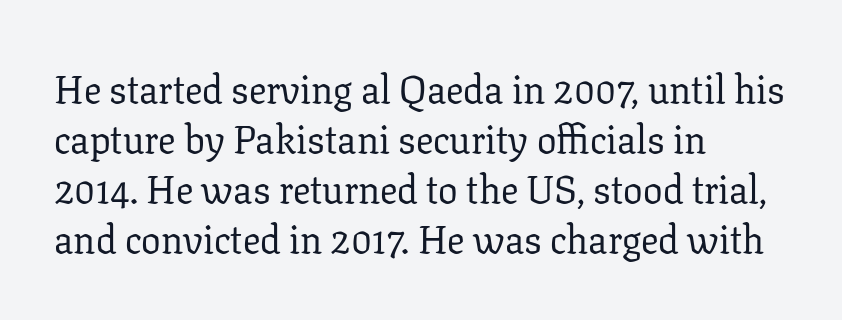
{"serif": "yes", "italic": "no", "bold": "no", "weight": "regular", "width": "normal", "stroke_contrast": "low", "x_height": "medium", "monospaced": "no", "underline": "no", "align": "left", "line_spacing": "normal", "line_spacing_ratio": 1.28, "letter_spacing": "normal", "letter_spacing_em": 0.0, "glyph_px": 39}
